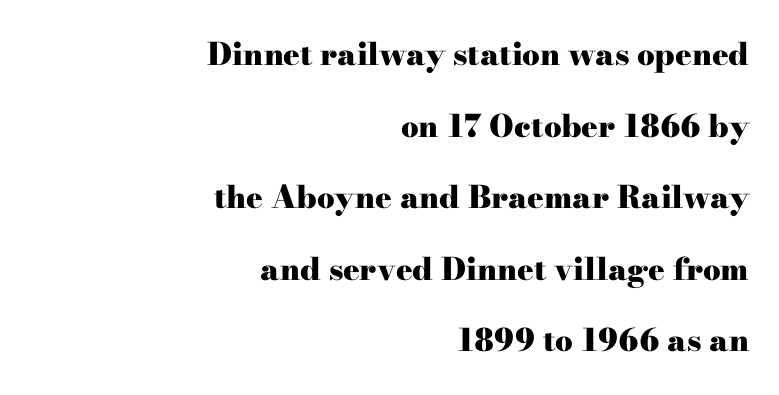
Vertically, the passage feels expansive, rows floating well apart. Clear beneath every line of the passage. These words are printed bold, with thick strokes throughout. This is serif lettering, the kind often seen in printed books. One-word summary of the alignment: right. The face used here is proportionally spaced, like ordinary book or web type.
